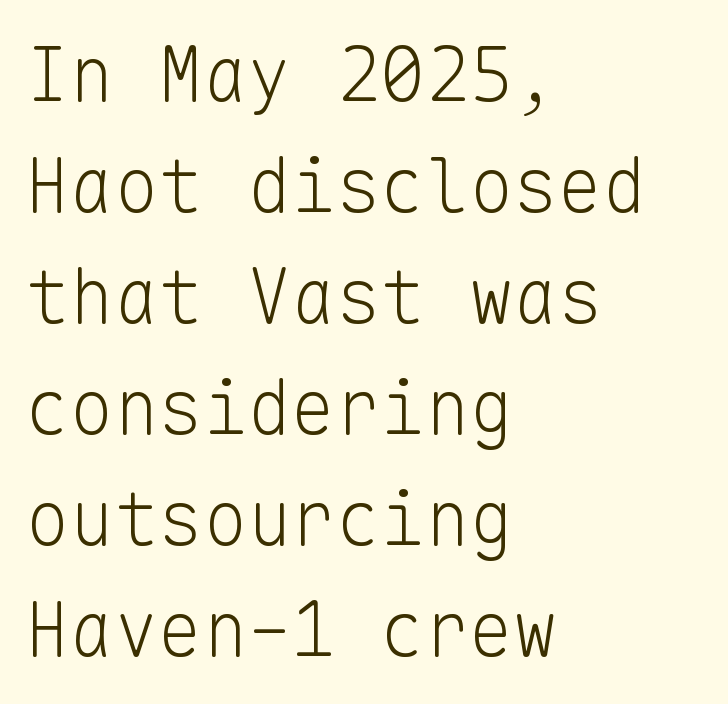
Quick note: not italic, upright. No word sits above an underline. The rendering anchors every line to the left-hand side. The type is set solid horizontally, with unmodified tracking. Is this a fixed-width face? Yes — each glyph sits in an identical cell.
